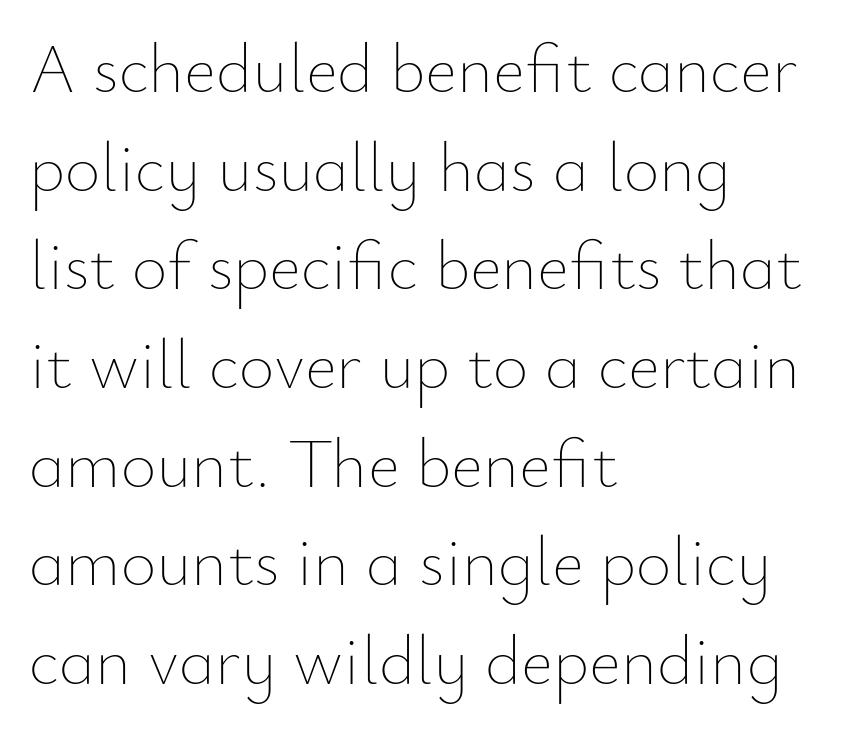
The image shows 69 px thin type, upright; set left-aligned, normal line spacing (1.43x), normal letter spacing, not underlined; low stroke contrast and a small x-height.
